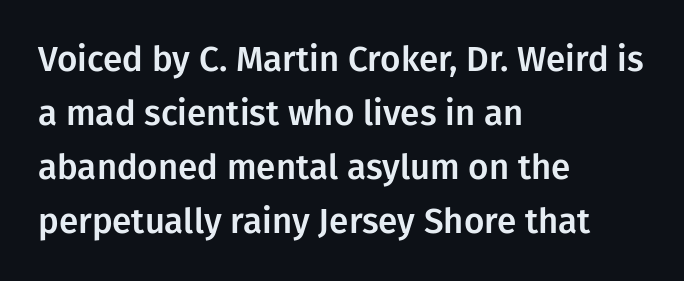
{"serif": "no", "italic": "no", "width": "normal", "stroke_contrast": "low", "x_height": "medium", "monospaced": "no", "underline": "no", "align": "left", "line_spacing": "normal", "line_spacing_ratio": 1.54, "letter_spacing": "normal", "letter_spacing_em": 0.0, "glyph_px": 35}
